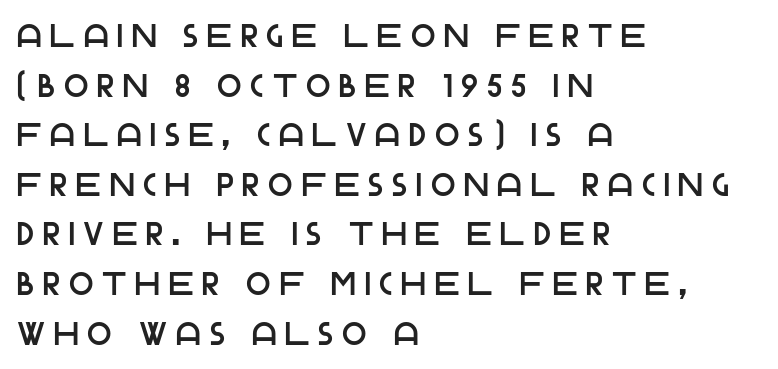
{"serif": "no", "italic": "no", "width": "normal", "stroke_contrast": "low", "x_height": "large", "monospaced": "no", "underline": "no", "align": "left", "line_spacing": "normal", "line_spacing_ratio": 1.55, "letter_spacing": "wide", "letter_spacing_em": 0.28, "glyph_px": 32}
